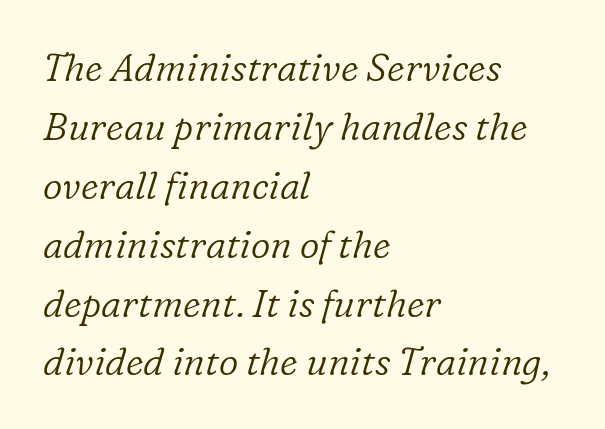
The image shows 38 px light serif type, italic (leaning right); set left-aligned, normal line spacing (1.55x), normal letter spacing, not underlined; low stroke contrast and a medium x-height.
